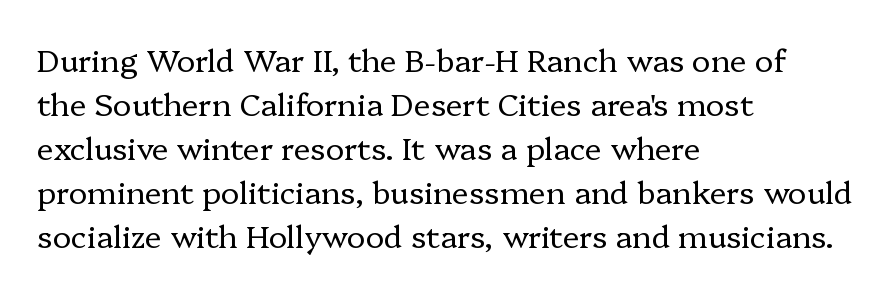
Q: Is the text bold? A: No.
Q: Is the text italic (slanted)? A: No, it is upright.
Q: Is the typeface a serif or a sans-serif typeface? A: Serif.
Q: Is the text underlined? A: No.
Q: How is the paragraph aligned? A: Left-aligned.
Q: Is the spacing between letters normal or unusually wide? A: Normal.
Q: Is the spacing between lines tight, normal or loose? A: Normal.
Q: Width (condensed, normal, or wide)? A: Normal.
Q: Stroke contrast? A: Low.
Q: x-height? A: Medium.
Q: Monospaced? A: No.
